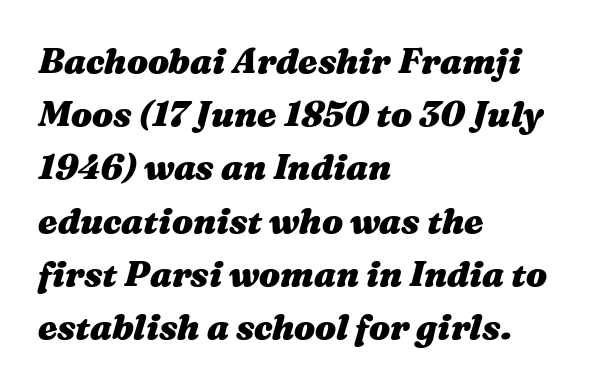
This is heavy type, rendered in bold. How would I describe the line gaps? Plain and ordinary. The rendering uses natural spacing where letterforms have individual widths. Italic: yes, the glyphs are oblique. Left-aligned paragraph, ragged on the right.
